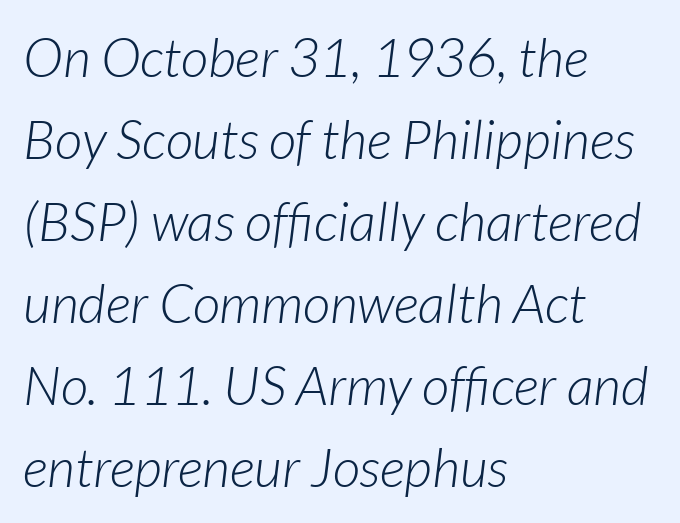
Stroke mass is kept to a normal reading level or below. Observe the ordinary spacing: letters are neighbours, not strangers. The strip under each line holds only bare page. Rendered with sloped, italic letterforms. Notice how the passage keeps a crisp vertical edge on the left only.
